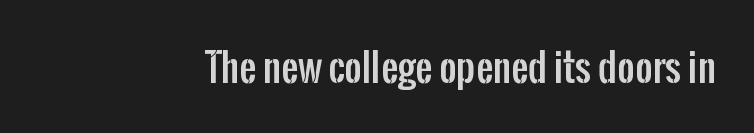
Font category for this specimen: sans-serif. These lines keep a tight, regular rhythm from letter to letter. Ascenders rise straight up at ninety degrees. The specimen omits any rule beneath the text block's lines. The letters advance in unequal steps, a hallmark of proportional type.
